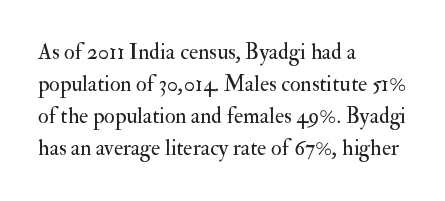
{"italic": "no", "bold": "no", "underline": "no", "align": "left", "line_spacing": "normal", "line_spacing_ratio": 1.46, "letter_spacing": "normal", "letter_spacing_em": 0.0, "glyph_px": 22}
